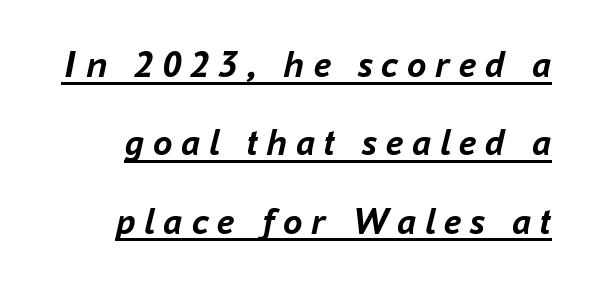
{"italic": "yes", "lean": "right", "slant_degrees": 16, "bold": "yes", "weight": "semibold", "width": "normal", "stroke_contrast": "low", "x_height": "medium", "monospaced": "no", "underline": "yes", "line_spacing": "loose", "line_spacing_ratio": 2.01, "letter_spacing": "wide", "letter_spacing_em": 0.22, "glyph_px": 39}
